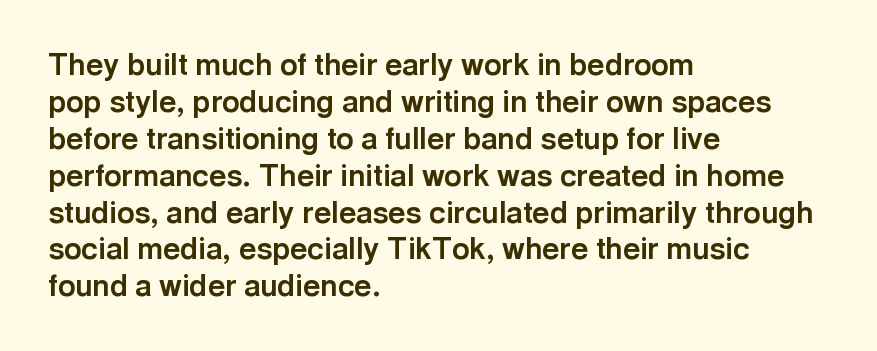
The image shows 30 px bold sans-serif type, upright; set left-aligned, line spacing 1.23x, normal letter spacing, not underlined; a medium x-height.
